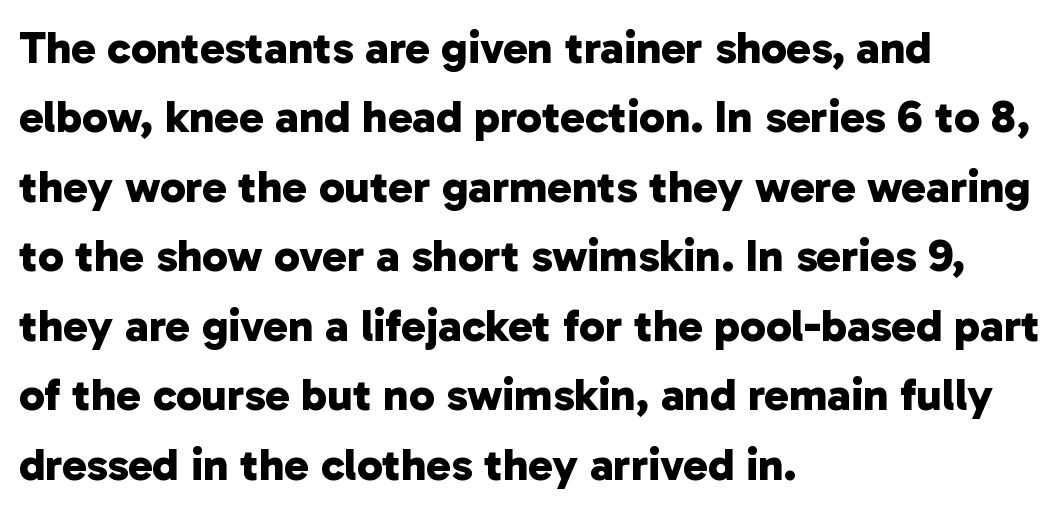
{"serif": "no", "bold": "yes", "weight": "bold", "width": "normal", "stroke_contrast": "low", "x_height": "medium", "monospaced": "no", "underline": "no", "align": "left", "line_spacing": "normal", "line_spacing_ratio": 1.51, "letter_spacing": "normal", "letter_spacing_em": 0.0, "glyph_px": 46}
